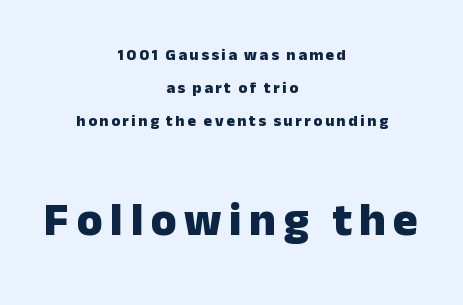
Spacing verdict: proportional, widths tailored to each character. Line spacing here is loose. Strokes here are thick enough to call this a true bold. A bare baseline throughout the passage. A sans-serif font was chosen for this passage. Teacher's note: observe the equal gaps on both sides — that is centered alignment.
